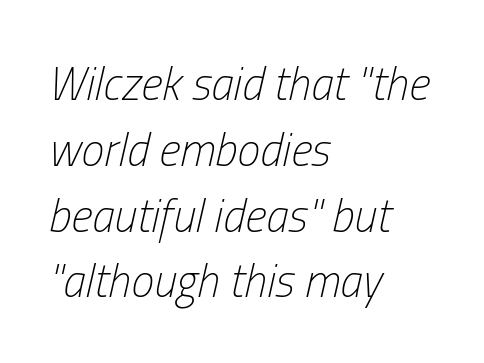
The image shows 46 px light, condensed type, italic (leaning right); set left-aligned, normal line spacing (1.43x), normal letter spacing, not underlined; low stroke contrast and a medium x-height.
